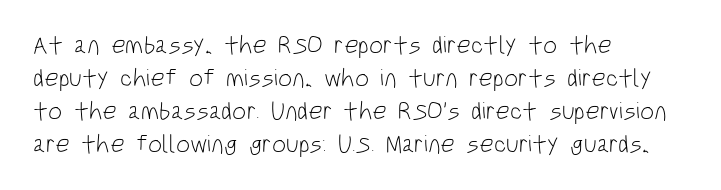
Q: Is the text bold? A: No.
Q: Is the text italic (slanted)? A: No, it is upright.
Q: Is the text underlined? A: No.
Q: How is the paragraph aligned? A: Left-aligned.
Q: Is the spacing between letters normal or unusually wide? A: Normal.
Q: Is the spacing between lines tight, normal or loose? A: Normal.
